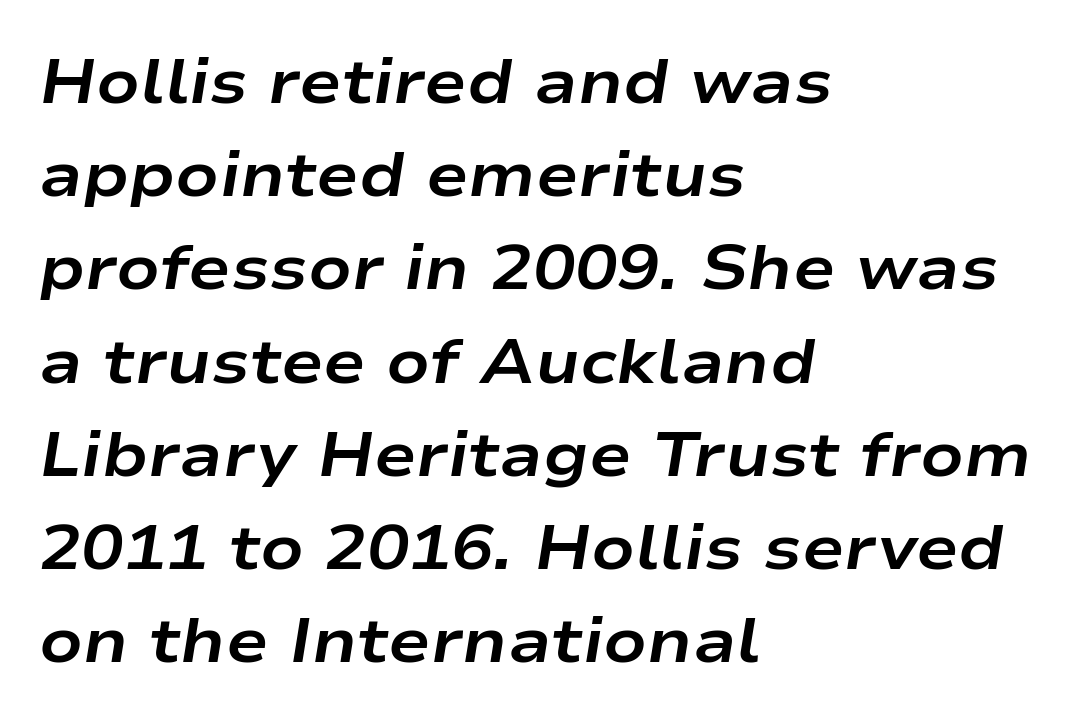
The image shows 63 px bold, wide type, italic (leaning right); set left-aligned, normal line spacing (1.48x), normal letter spacing, not underlined; low stroke contrast and a medium x-height.
